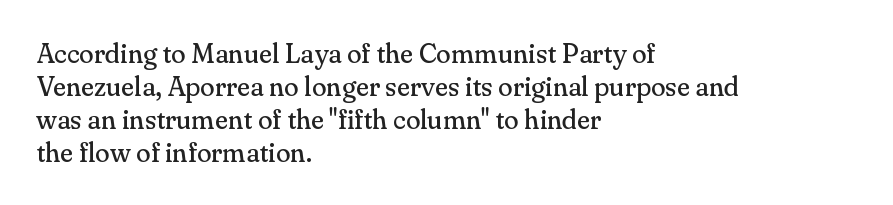
{"italic": "no", "bold": "no", "underline": "no", "align": "left", "line_spacing_ratio": 1.22, "letter_spacing": "normal", "letter_spacing_em": 0.0, "glyph_px": 27}
